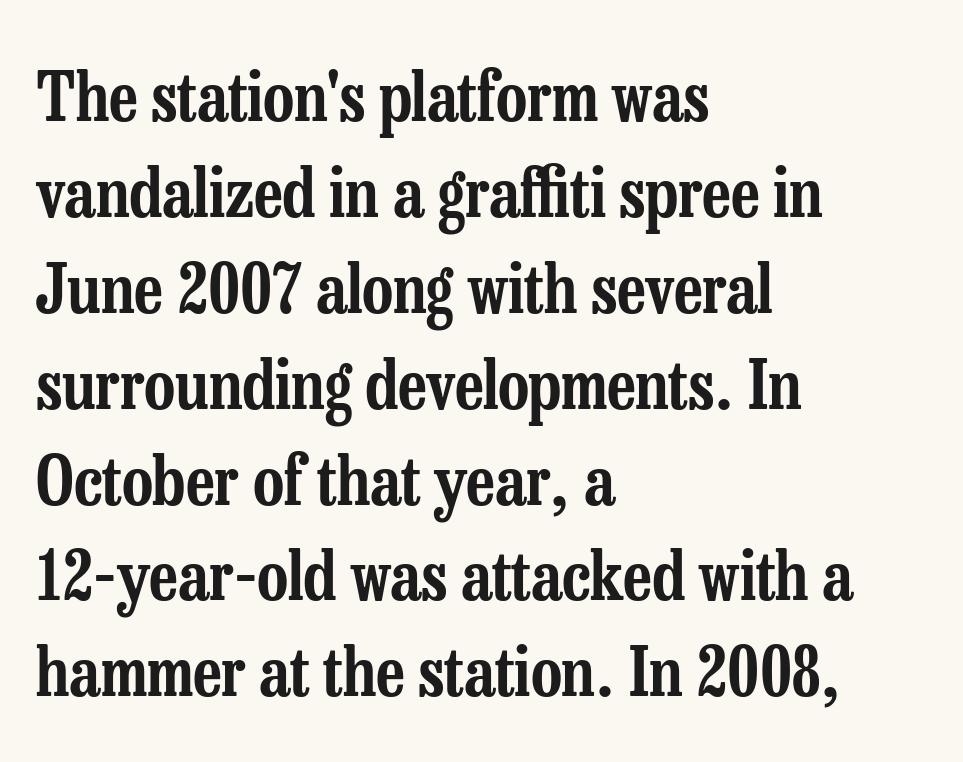
Q: Is the text italic (slanted)? A: No, it is upright.
Q: Is the typeface a serif or a sans-serif typeface? A: Serif.
Q: Is the text underlined? A: No.
Q: How is the paragraph aligned? A: Left-aligned.
Q: Is the spacing between letters normal or unusually wide? A: Normal.
Q: Is the spacing between lines tight, normal or loose? A: Normal.
Q: Width (condensed, normal, or wide)? A: Condensed.
Q: Stroke contrast? A: Low.
Q: x-height? A: Medium.
Q: Monospaced? A: No.
